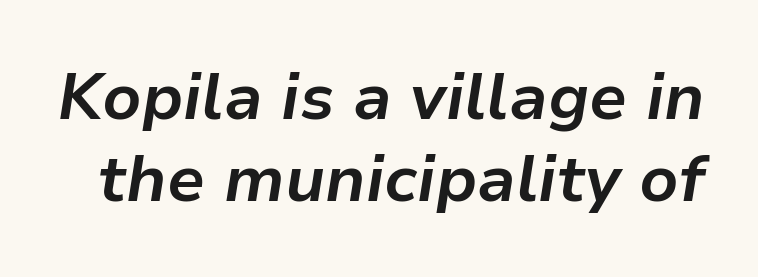
Q: Is the text bold? A: Yes.
Q: Is the text italic (slanted)? A: Yes, it leans right by about 9 degrees.
Q: Is the text underlined? A: No.
Q: Is the spacing between letters normal or unusually wide? A: Normal.
Q: Is the spacing between lines tight, normal or loose? A: Normal.
Q: Width (condensed, normal, or wide)? A: Normal.
Q: Stroke contrast? A: Low.
Q: x-height? A: Medium.
Q: Monospaced? A: No.
